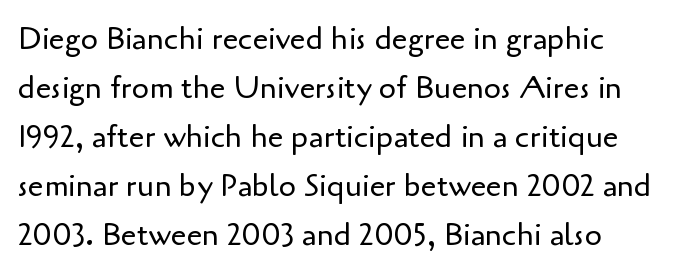
What stands out about the letter spacing? Nothing — it is the standard amount. A typesetter would call this proportional, since set widths differ per character. Italic? Not at all — the glyphs are vertical. If you measured baseline to baseline, you'd find a middling distance. Grotesque or geometric, the face here clearly has no serifs. The space directly below the letters is spotless.
